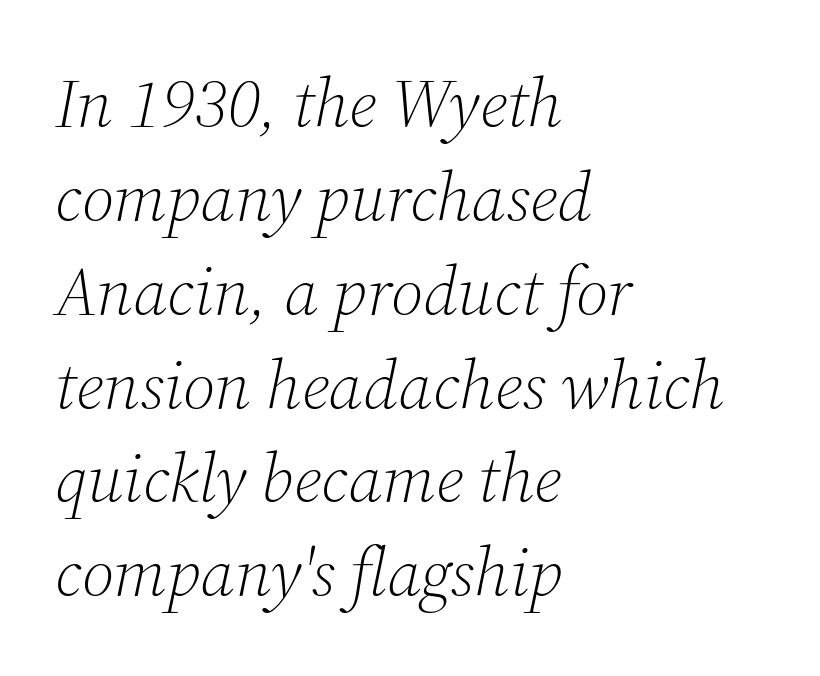
Q: Is the text bold? A: No.
Q: Is the text italic (slanted)? A: Yes, it leans right by about 12 degrees.
Q: Is the typeface a serif or a sans-serif typeface? A: Serif.
Q: Is the text underlined? A: No.
Q: How is the paragraph aligned? A: Left-aligned.
Q: Is the spacing between letters normal or unusually wide? A: Normal.
Q: Is the spacing between lines tight, normal or loose? A: Normal.
Q: Width (condensed, normal, or wide)? A: Normal.
Q: Stroke contrast? A: Medium.
Q: x-height? A: Medium.
Q: Monospaced? A: No.
